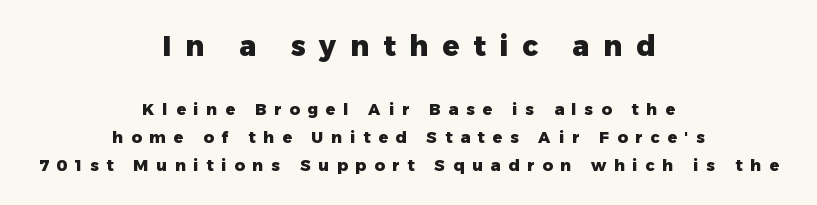
The image shows 28 px heavy sans-serif type, upright; set centered, line spacing 1.75x, unusually wide letter spacing (+0.49 em), not underlined; the first (top) block is 1.75x larger; low stroke contrast and a medium x-height.
